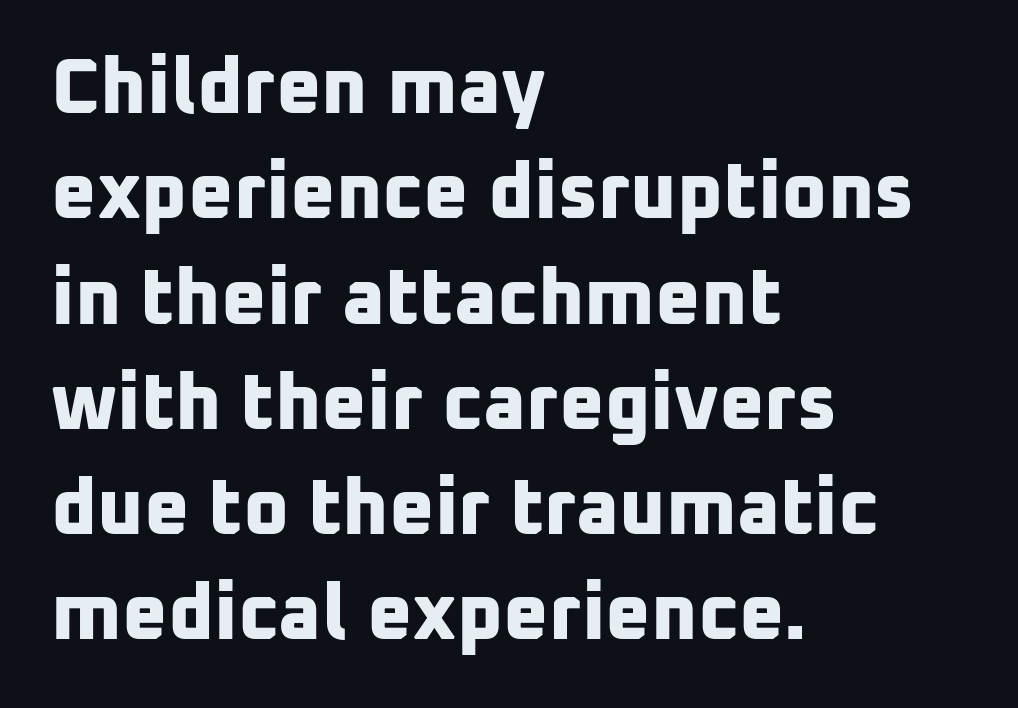
The image shows 78 px bold sans-serif type; set left-aligned, normal line spacing (1.35x), normal letter spacing, not underlined; low stroke contrast and a medium x-height.
